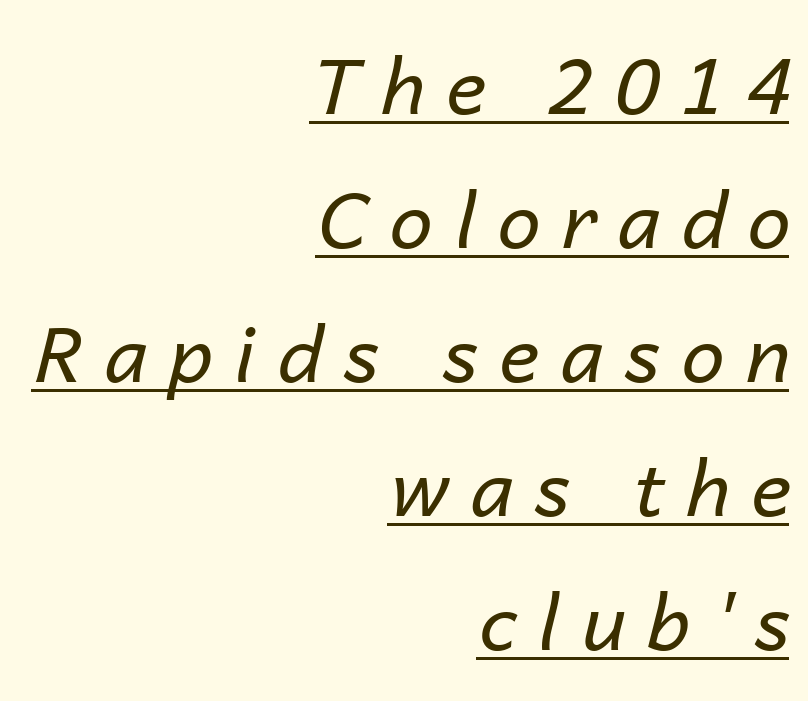
Weight class: somewhere from thin through regular. This sample uses expanded letter spacing, leaving extra air between glyphs. Does the copy run flush right? Yes — the right margin is perfectly even. An italicized treatment has been applied to the whole sample. Spacing verdict: proportional, widths tailored to each character.
